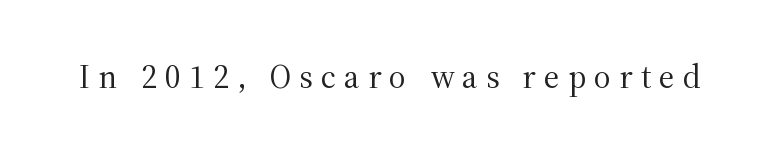
Q: Is the text bold? A: No.
Q: Is the text italic (slanted)? A: No, it is upright.
Q: Is the typeface a serif or a sans-serif typeface? A: Serif.
Q: Is the text underlined? A: No.
Q: Is the spacing between letters normal or unusually wide? A: Unusually wide.
Q: Width (condensed, normal, or wide)? A: Normal.
Q: Stroke contrast? A: Medium.
Q: x-height? A: Medium.
Q: Monospaced? A: No.
